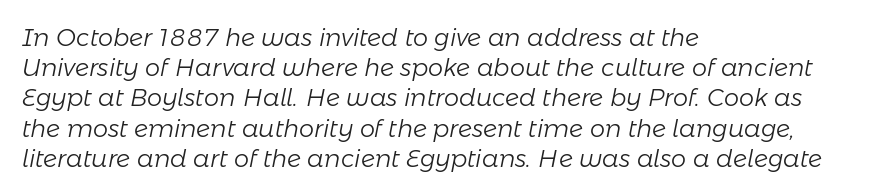
Spacing between characters is what you'd get straight out of the box. The strokes carry an ordinary text weight at most. Each line starts at the same left margin while the right side varies. No word sits above an underline.
